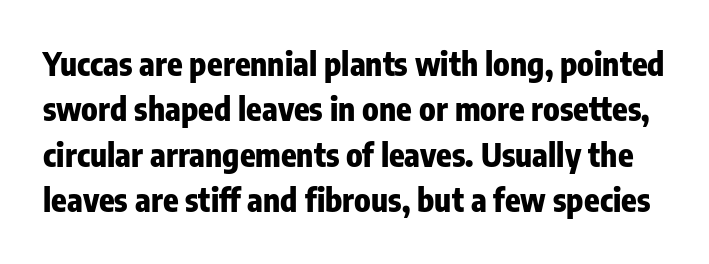
The image shows 32 px heavy, condensed sans-serif type, upright; set normal line spacing (1.42x), normal letter spacing, not underlined; low stroke contrast and a medium x-height.
